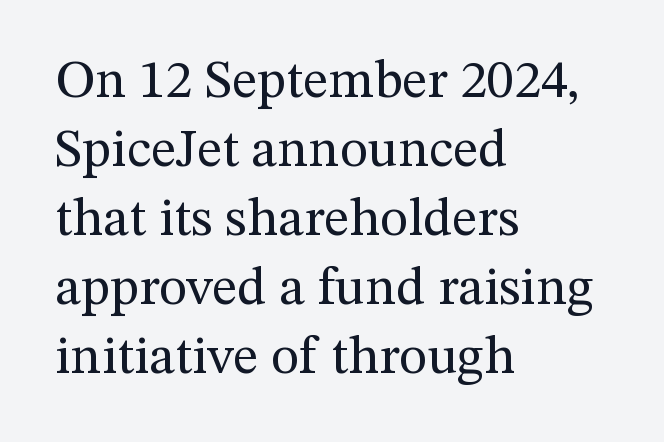
Q: Is the text bold? A: No.
Q: Is the text italic (slanted)? A: No, it is upright.
Q: Is the typeface a serif or a sans-serif typeface? A: Serif.
Q: Is the text underlined? A: No.
Q: How is the paragraph aligned? A: Left-aligned.
Q: Is the spacing between letters normal or unusually wide? A: Normal.
Q: Is the spacing between lines tight, normal or loose? A: Normal.
Q: Width (condensed, normal, or wide)? A: Normal.
Q: Stroke contrast? A: Medium.
Q: x-height? A: Medium.
Q: Monospaced? A: No.
